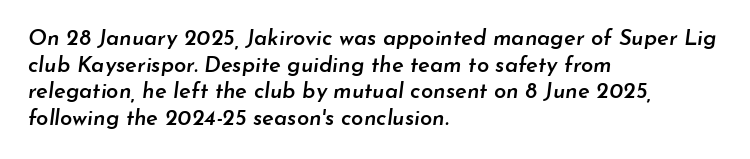
How are the letters spaced? Ordinarily, with no added tracking. The font is running at a semibold setting, under full bold. Line starts are locked; line ends wander. This sample uses an oblique cut, with every glyph tilted off the vertical.
